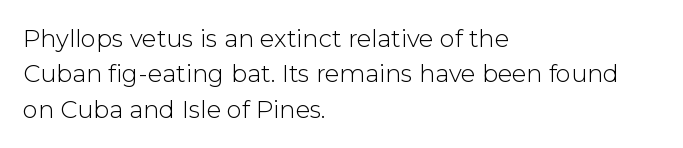
Tracking value appears to be zero — textbook default spacing. Posture: straight, roman, zero tilt. Leftover space on each line is placed entirely after the last word. This is not heavy type; no bold has been used.
